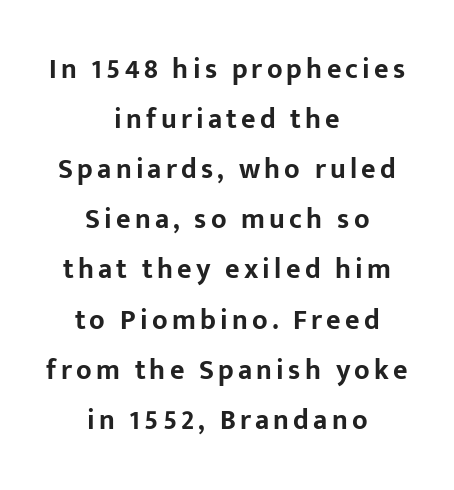
The image shows 28 px bold sans-serif type, upright; set centered, line spacing 1.79x, not underlined; low stroke contrast and a medium x-height.
